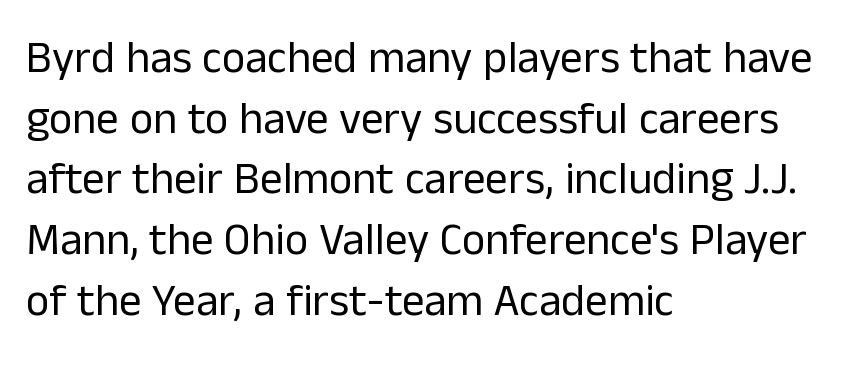
{"serif": "no", "italic": "no", "bold": "no", "weight": "regular", "width": "normal", "stroke_contrast": "low", "x_height": "medium", "monospaced": "no", "underline": "no", "align": "left", "line_spacing": "normal", "line_spacing_ratio": 1.35, "letter_spacing": "normal", "letter_spacing_em": 0.0, "glyph_px": 45}
